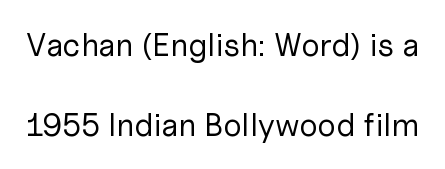
Successive baselines arrive slowly, with a big drop between each. Underlining? Definitely not there. Are there feet on the stems? There aren't — it's a sans. If you drew a line through each stem, it would be perfectly vertical.
